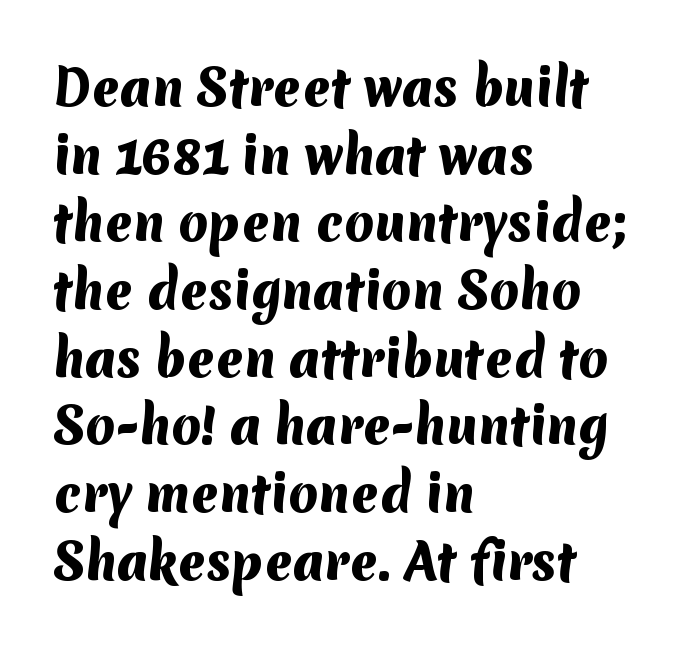
Q: Is the text bold? A: Yes.
Q: Is the typeface a serif or a sans-serif typeface? A: Sans-serif.
Q: Is the text underlined? A: No.
Q: How is the paragraph aligned? A: Left-aligned.
Q: Is the spacing between letters normal or unusually wide? A: Normal.
Q: Is the spacing between lines tight, normal or loose? A: Normal.
Q: Width (condensed, normal, or wide)? A: Normal.
Q: Stroke contrast? A: Medium.
Q: x-height? A: Medium.
Q: Monospaced? A: No.
